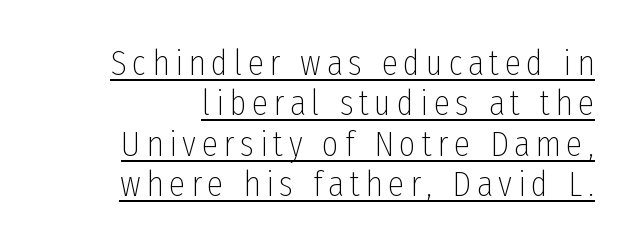
The image shows 36 px thin, condensed sans-serif type, upright; set tight line spacing (1.12x), underlined; low stroke contrast and a medium x-height.
